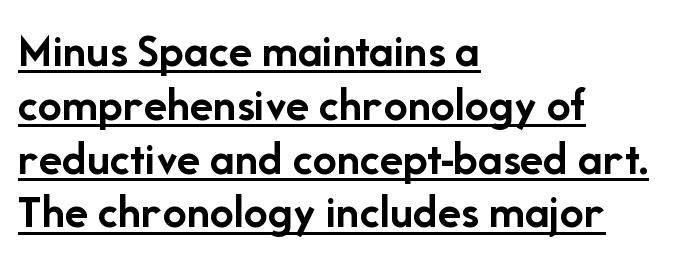
Q: Is the text bold? A: Yes.
Q: Is the text italic (slanted)? A: No, it is upright.
Q: Is the typeface a serif or a sans-serif typeface? A: Sans-serif.
Q: Is the text underlined? A: Yes.
Q: How is the paragraph aligned? A: Left-aligned.
Q: Is the spacing between letters normal or unusually wide? A: Normal.
Q: Is the spacing between lines tight, normal or loose? A: Tight.
Q: Width (condensed, normal, or wide)? A: Normal.
Q: Stroke contrast? A: Low.
Q: x-height? A: Medium.
Q: Monospaced? A: No.
